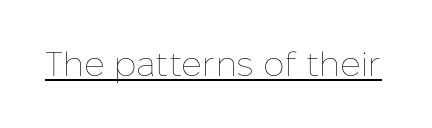
The image shows 34 px thin type, upright; set normal letter spacing, underlined; low stroke contrast and a medium x-height.
